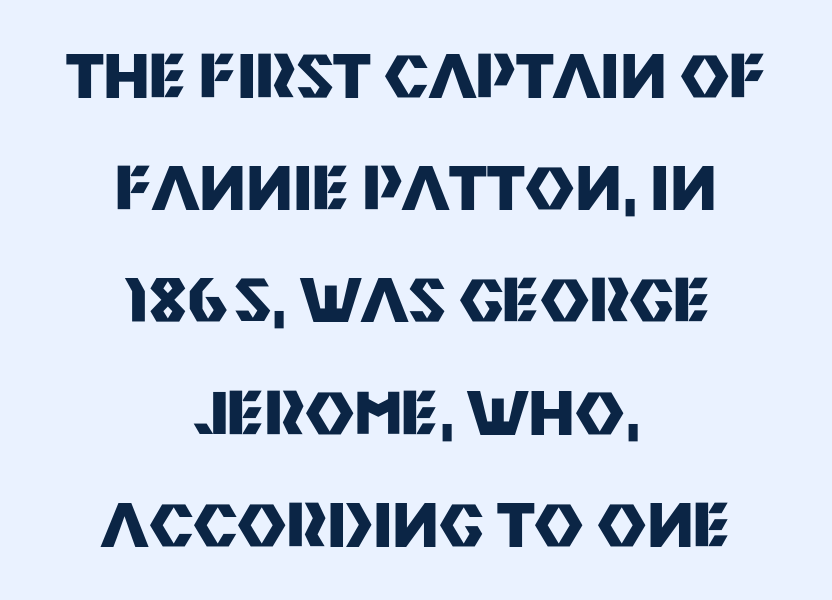
Nope, not italic — everything's standing straight. The baseline area is clear. Horizontally, the lines are justified to the midpoint only. You could not count columns in this text — the font is proportionally spaced.
